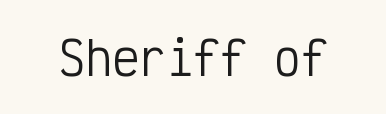
Ascenders rise straight up at ninety degrees. Between one letter and the next there's only the usual sliver of space. A quiet, ordinary-to-light weight characterises the typeface. The typeface chosen for these lines omits serifs. Words float on clear page, feet unadorned. A typesetter would call this monospace, since all characters share one set width.
